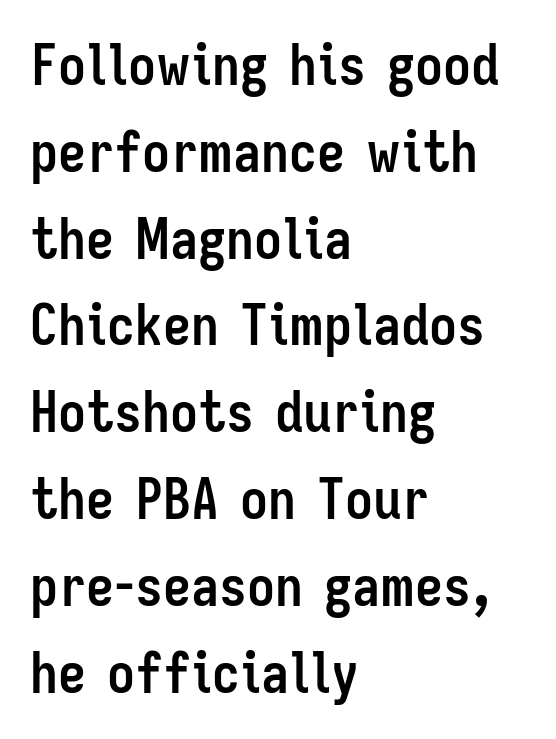
The image shows 56 px semibold, condensed sans-serif type, upright; set left-aligned, normal line spacing (1.55x), normal letter spacing, not underlined; low stroke contrast and a medium x-height.
